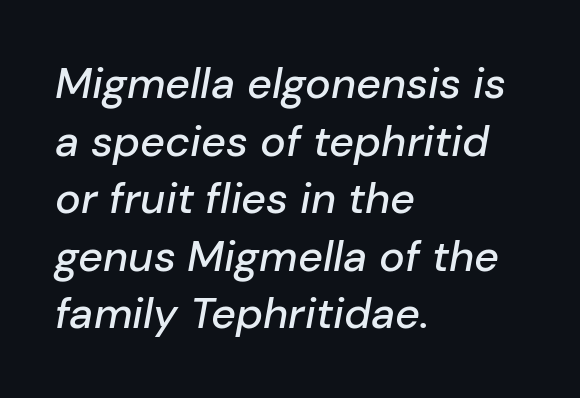
Q: Is the text italic (slanted)? A: Yes, it leans right by about 10 degrees.
Q: Is the text underlined? A: No.
Q: How is the paragraph aligned? A: Left-aligned.
Q: Is the spacing between letters normal or unusually wide? A: Normal.
Q: Is the spacing between lines tight, normal or loose? A: Normal.
Q: Width (condensed, normal, or wide)? A: Normal.
Q: Stroke contrast? A: Low.
Q: x-height? A: Medium.
Q: Monospaced? A: No.
